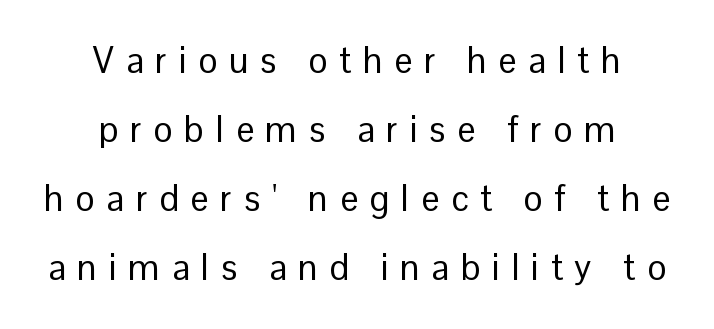
{"serif": "no", "italic": "no", "bold": "no", "weight": "regular", "width": "normal", "stroke_contrast": "low", "x_height": "medium", "monospaced": "no", "underline": "no", "align": "center", "line_spacing": "loose", "line_spacing_ratio": 1.92, "letter_spacing": "wide", "letter_spacing_em": 0.33, "glyph_px": 36}
